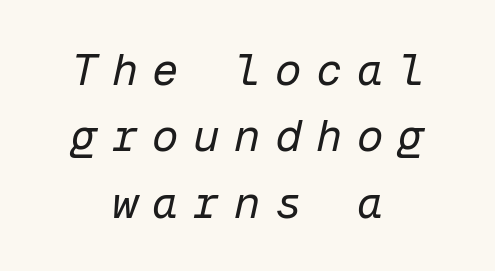
One-word summary of the alignment: center. The rendering uses typewriter-style spacing with identical character cells. Regarding leading, the lines here are spaced in the standard way. These lines have a slow, spaced-out rhythm from letter to letter. This reads as an unemphasized weight, regular at the heaviest. Only glyphs here, with clear space below each row.
